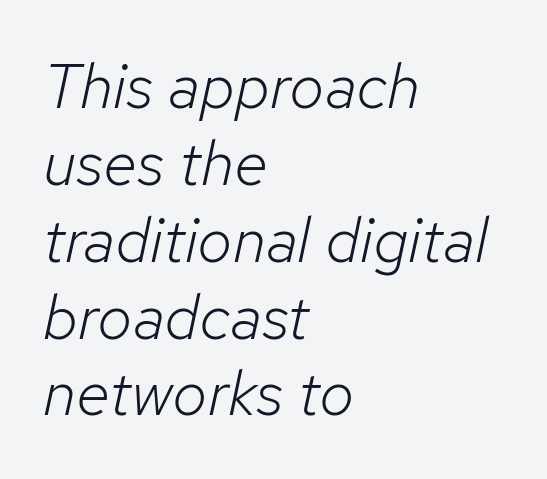
Notice how the stems are inclined rather than vertical — that's the hallmark of italics. The letters advance in unequal steps, a hallmark of proportional type. One-word summary of the alignment: left. Does extra space separate the letters? No, they use regular spacing. Is this a heavy cut? Hardly; it is regular or lighter. Check the space under the baseline: it is left empty.
